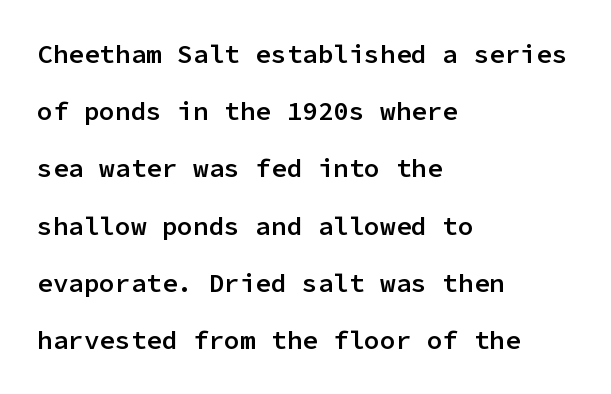
Moderately thickened strokes mark this as semibold type. Underlining? Definitely not there. These lines are set flush left with a ragged right edge. The tracking reads as untouched default to a designer's eye. Quick note: not italic, upright. This block would shrink considerably if given ordinary leading; it's expanded now.
